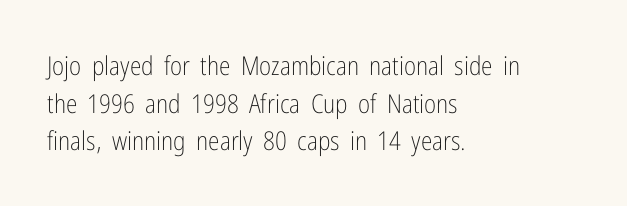
This sample is left-justified, so line endings fall wherever the words run out. Short note: letters normally spaced. These lines were composed using upright roman letters. Nothing heavy about these letters — not bold at all. The glyphs are unaccompanied by any horizontal stroke below them. Quick note: interline space is typical.
